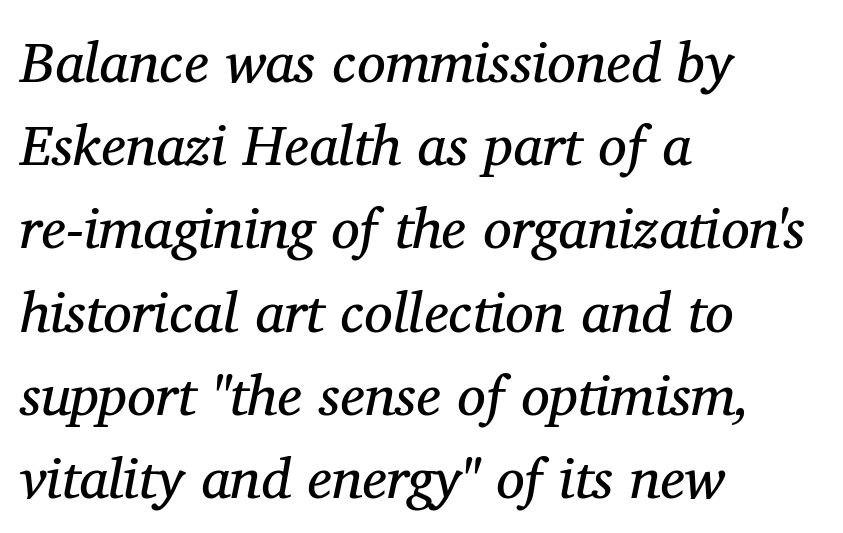
Ink coverage per letter is moderate at most. Do the characters align in a grid? No, the font is proportional. These lines are set flush left with a ragged right edge. Beneath every word, the page is bare. This sample uses plain, unmodified letter spacing.
